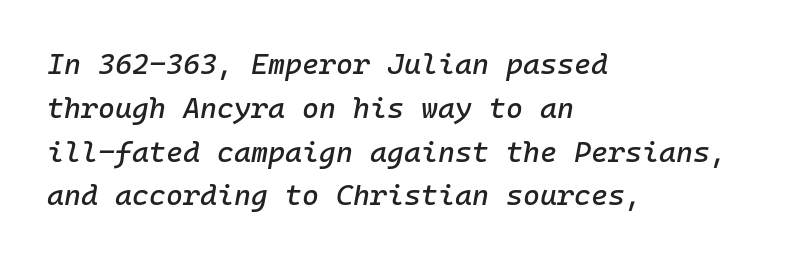
The image shows 29 px text type, italic (leaning right), monospaced; set left-aligned, normal line spacing (1.51x), normal letter spacing, not underlined; low stroke contrast and a medium x-height.
